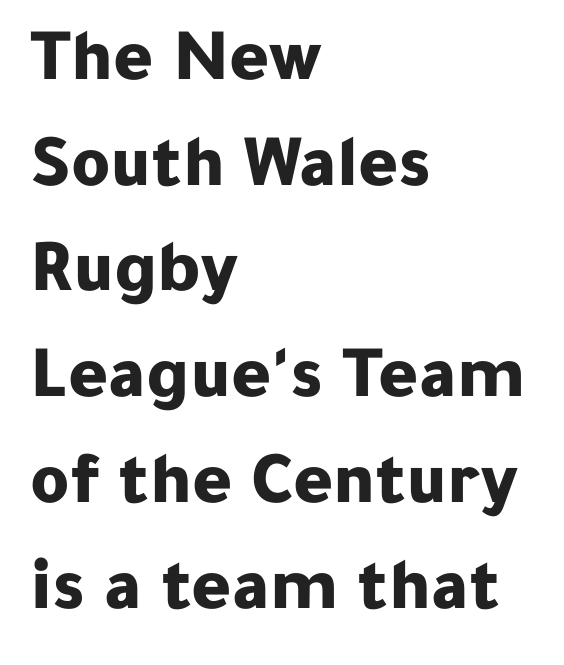
Q: Is the text bold? A: Yes.
Q: Is the text italic (slanted)? A: No, it is upright.
Q: Is the typeface a serif or a sans-serif typeface? A: Sans-serif.
Q: Is the text underlined? A: No.
Q: How is the paragraph aligned? A: Left-aligned.
Q: Is the spacing between letters normal or unusually wide? A: Normal.
Q: Is the spacing between lines tight, normal or loose? A: Normal.
Q: Width (condensed, normal, or wide)? A: Normal.
Q: Stroke contrast? A: Low.
Q: x-height? A: Medium.
Q: Monospaced? A: No.
